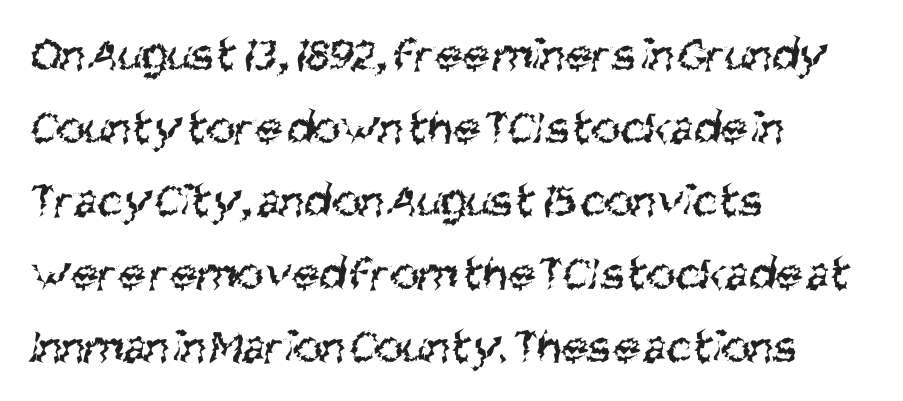
{"serif": "no", "bold": "no", "weight": "regular", "width": "condensed", "stroke_contrast": "medium", "x_height": "large", "monospaced": "no", "underline": "no", "align": "left", "line_spacing": "normal", "line_spacing_ratio": 1.49, "letter_spacing": "normal", "letter_spacing_em": 0.0, "glyph_px": 49}
